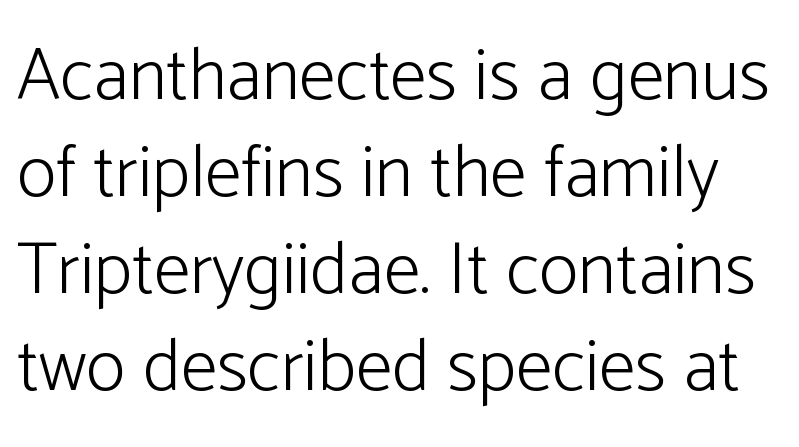
Q: Is the text bold? A: No.
Q: Is the text italic (slanted)? A: No, it is upright.
Q: Is the typeface a serif or a sans-serif typeface? A: Sans-serif.
Q: Is the text underlined? A: No.
Q: Is the spacing between letters normal or unusually wide? A: Normal.
Q: Is the spacing between lines tight, normal or loose? A: Normal.
Q: Width (condensed, normal, or wide)? A: Normal.
Q: Stroke contrast? A: Low.
Q: x-height? A: Medium.
Q: Monospaced? A: No.
